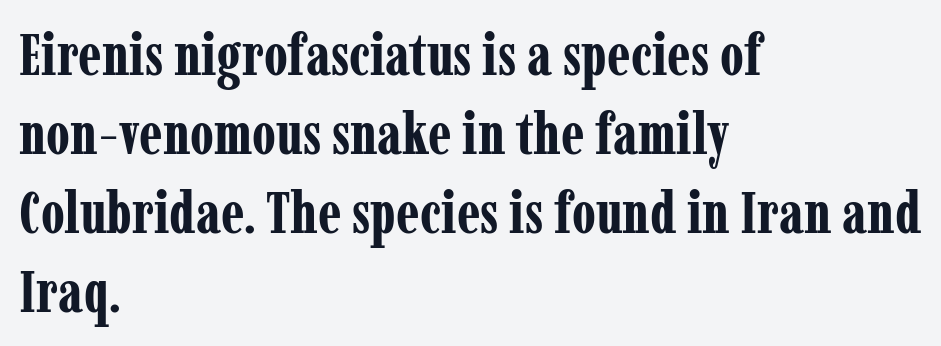
The image shows 58 px bold, condensed serif type, upright; set left-aligned, normal line spacing (1.36x), normal letter spacing, not underlined; low stroke contrast and a medium x-height.
